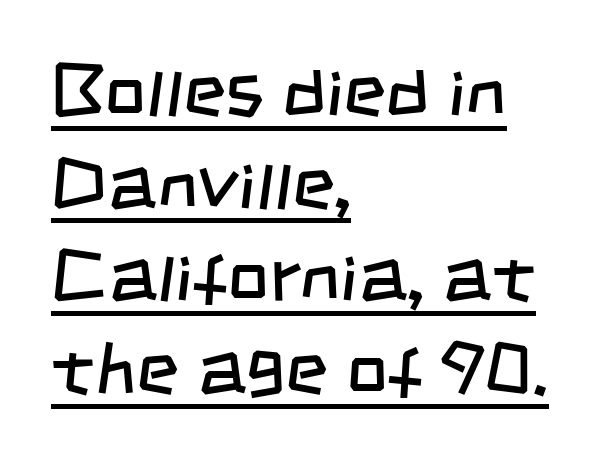
{"serif": "no", "bold": "no", "weight": "regular", "width": "condensed", "stroke_contrast": "low", "x_height": "large", "monospaced": "no", "underline": "yes", "align": "left", "line_spacing": "normal", "line_spacing_ratio": 1.27, "letter_spacing": "normal", "letter_spacing_em": 0.0, "glyph_px": 73}
